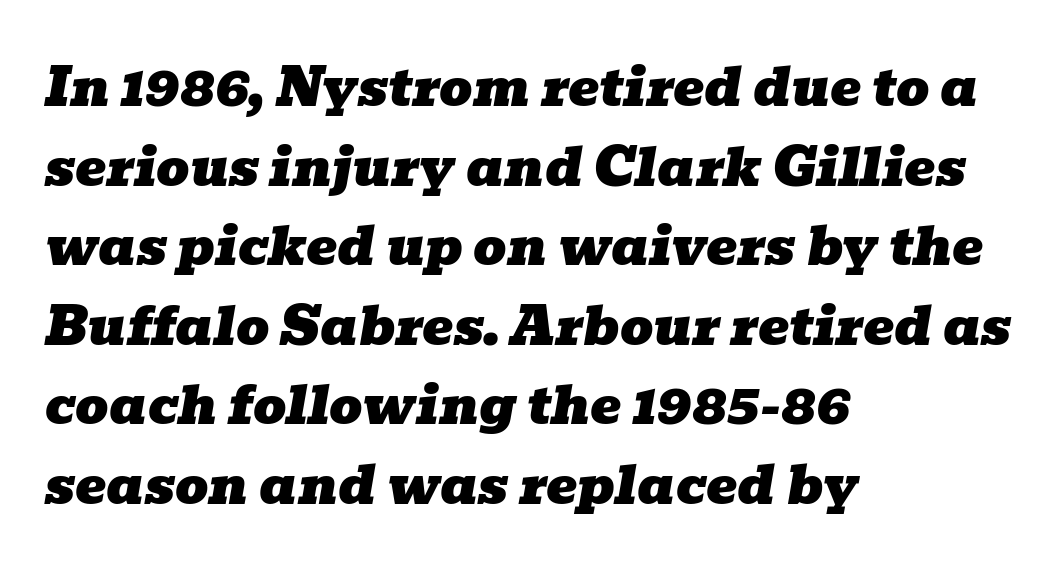
Q: Is the text italic (slanted)? A: Yes, it leans right by about 10 degrees.
Q: Is the typeface a serif or a sans-serif typeface? A: Serif.
Q: Is the text underlined? A: No.
Q: How is the paragraph aligned? A: Left-aligned.
Q: Is the spacing between letters normal or unusually wide? A: Normal.
Q: Is the spacing between lines tight, normal or loose? A: Normal.
Q: Width (condensed, normal, or wide)? A: Wide.
Q: Stroke contrast? A: Low.
Q: x-height? A: Medium.
Q: Monospaced? A: No.
